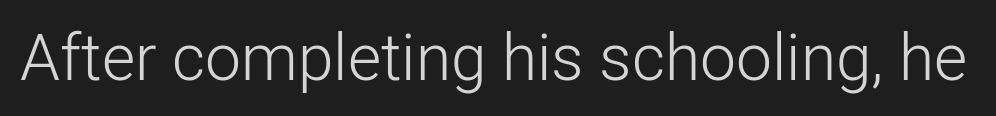
Q: Is the text bold? A: No.
Q: Is the text italic (slanted)? A: No, it is upright.
Q: Is the typeface a serif or a sans-serif typeface? A: Sans-serif.
Q: Is the text underlined? A: No.
Q: Is the spacing between letters normal or unusually wide? A: Normal.
Q: Width (condensed, normal, or wide)? A: Normal.
Q: Stroke contrast? A: Low.
Q: x-height? A: Medium.
Q: Monospaced? A: No.
